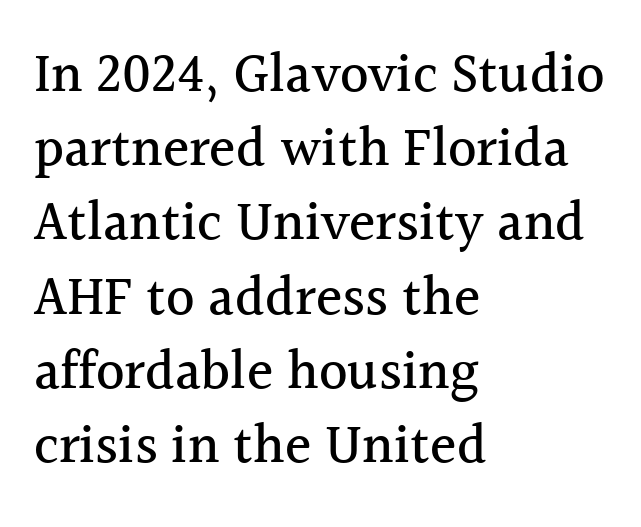
The image shows 55 px serif type, upright; set left-aligned, normal line spacing (1.35x), normal letter spacing, not underlined; a medium x-height.
